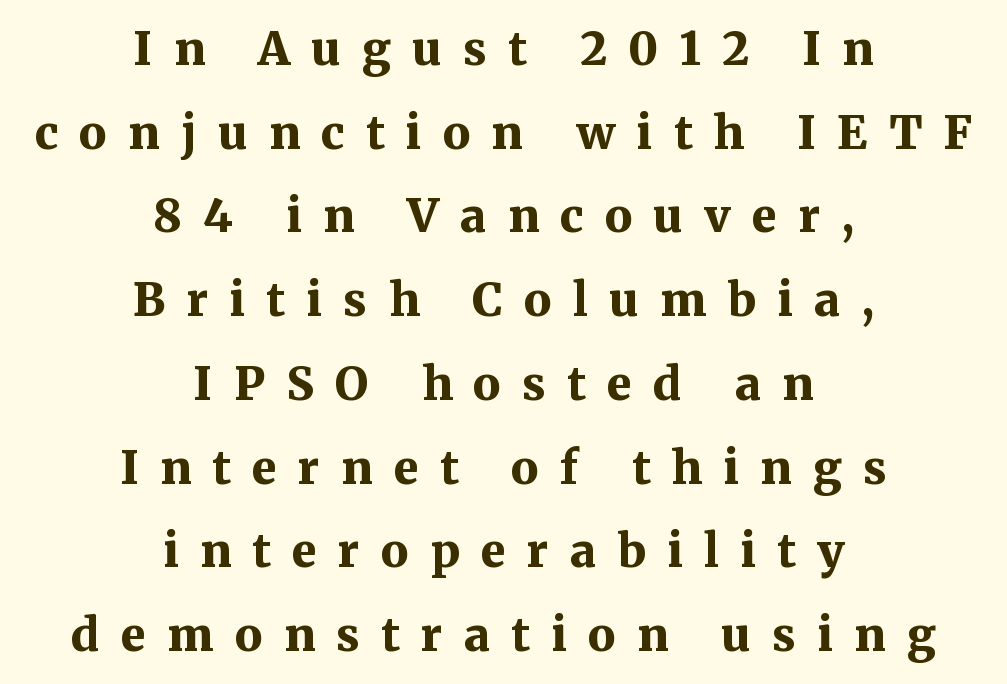
In terms of posture, this sample is upright. Unmarked baselines from the first word to the last. Does extra space separate the letters? Yes, quite a lot of it. Reading down the block, each line starts at a different indent, mirrored at its end. Emphasis by weight is at full strength: bold. I'd call this a serif setting — the letters wear small feet.
